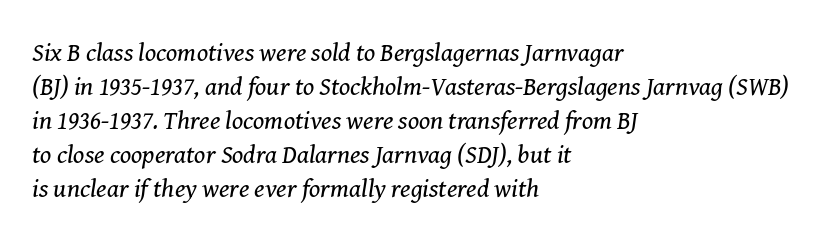
{"italic": "yes", "lean": "right", "slant_degrees": 8, "bold": "no", "underline": "no", "align": "left", "line_spacing": "normal", "line_spacing_ratio": 1.31, "letter_spacing": "normal", "letter_spacing_em": 0.0, "glyph_px": 26}
